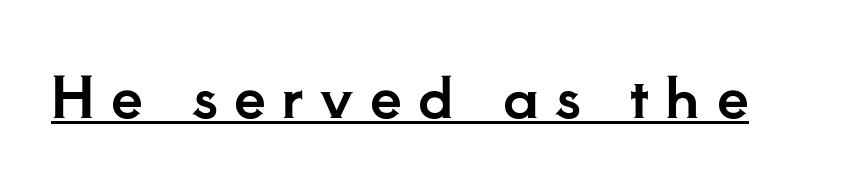
The image shows 57 px serif type, upright; set unusually wide letter spacing (+0.29 em), underlined; low stroke contrast and a small x-height.
